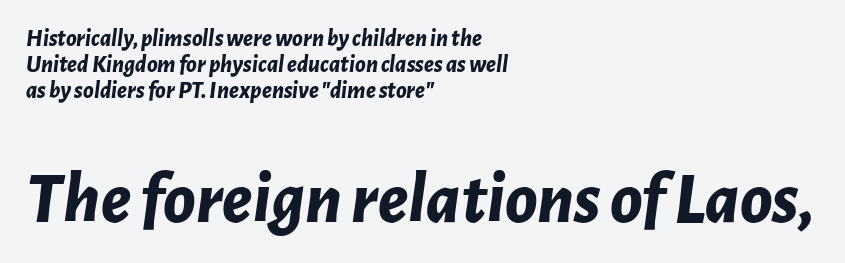
The image shows 73 px bold type, italic (leaning right); set left-aligned, tight line spacing (1.09x), normal letter spacing, not underlined; the second (bottom) block is 3.04x larger; low stroke contrast and a medium x-height.
